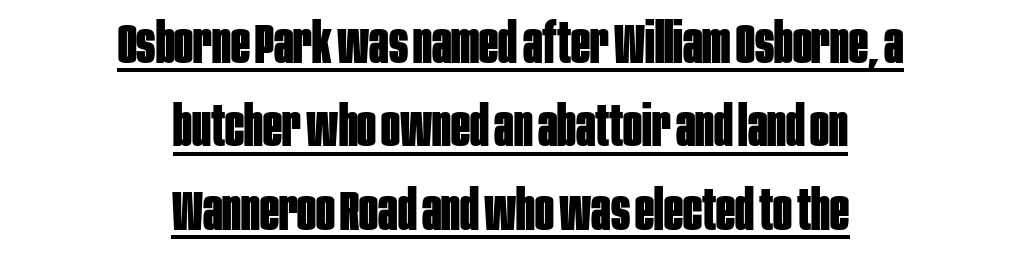
The image shows 56 px bold, condensed sans-serif type, upright; set centered, normal line spacing (1.49x), normal letter spacing, underlined; low stroke contrast and a large x-height.
